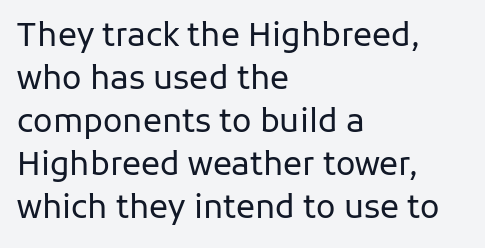
Q: Is the text bold? A: No.
Q: Is the text italic (slanted)? A: No, it is upright.
Q: Is the typeface a serif or a sans-serif typeface? A: Sans-serif.
Q: Is the text underlined? A: No.
Q: How is the paragraph aligned? A: Left-aligned.
Q: Is the spacing between letters normal or unusually wide? A: Normal.
Q: Is the spacing between lines tight, normal or loose? A: Normal.
Q: Width (condensed, normal, or wide)? A: Normal.
Q: Stroke contrast? A: Low.
Q: x-height? A: Medium.
Q: Monospaced? A: No.
